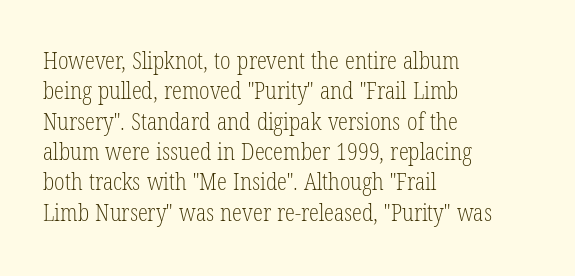
The space directly below the letters is spotless. Caption: standard tracking, unaltered. Vertically, the passage feels balanced, rows spaced as you'd expect. Does the lettering tilt? It doesn't — this is upright.
